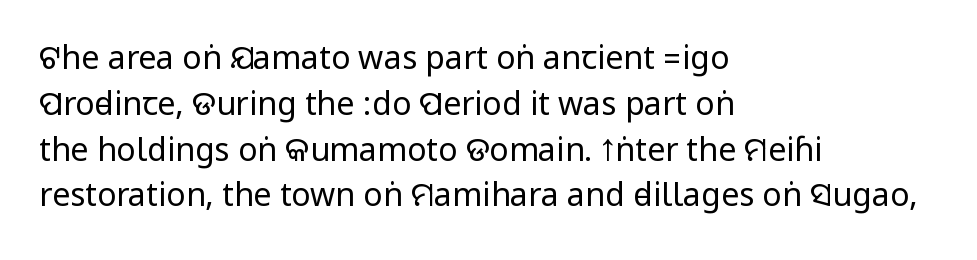
{"serif": "no", "italic": "no", "bold": "no", "weight": "regular", "width": "condensed", "stroke_contrast": "low", "underline": "no", "align": "left", "line_spacing": "normal", "line_spacing_ratio": 1.43, "letter_spacing": "normal", "letter_spacing_em": 0.0, "glyph_px": 32}
